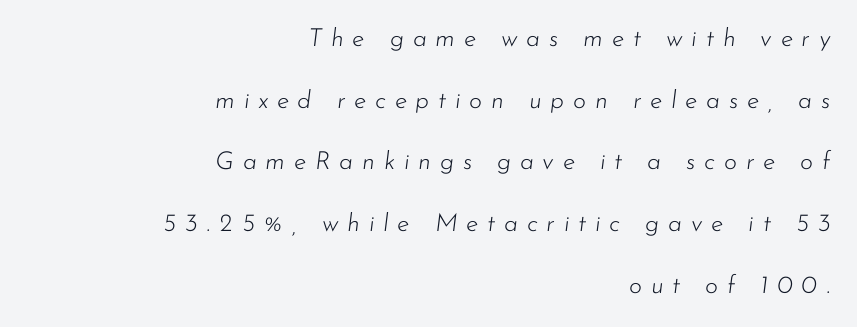
Q: Is the text bold? A: No.
Q: Is the text italic (slanted)? A: Yes, it leans right by about 7 degrees.
Q: Is the text underlined? A: No.
Q: How is the paragraph aligned? A: Right-aligned.
Q: Is the spacing between letters normal or unusually wide? A: Unusually wide.
Q: Is the spacing between lines tight, normal or loose? A: Loose.
